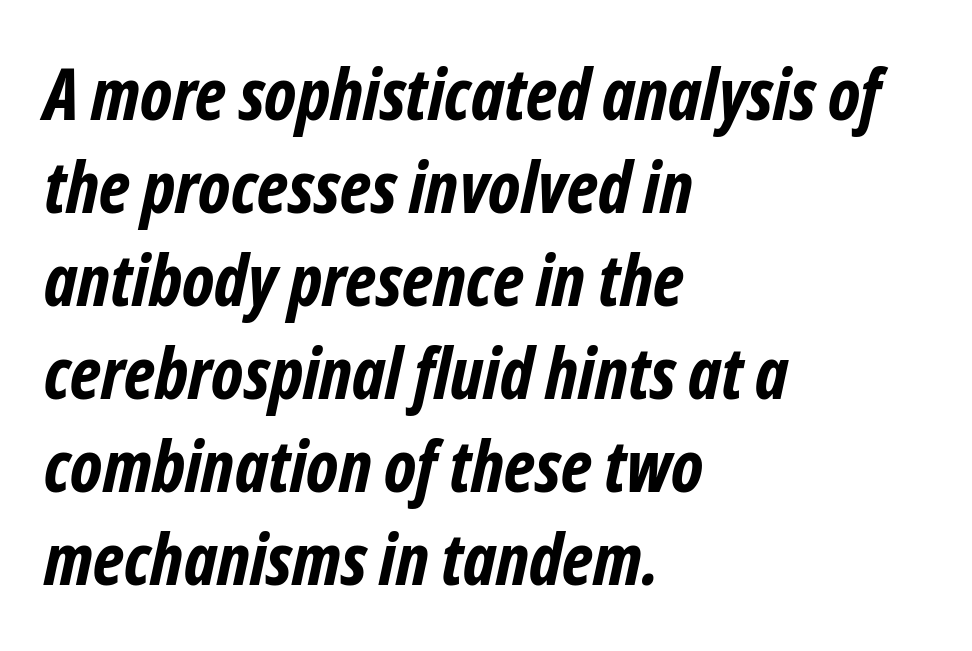
{"serif": "no", "bold": "yes", "weight": "bold", "width": "condensed", "stroke_contrast": "low", "x_height": "medium", "monospaced": "no", "underline": "no", "align": "left", "line_spacing": "normal", "line_spacing_ratio": 1.31, "letter_spacing": "normal", "letter_spacing_em": 0.0, "glyph_px": 71}
